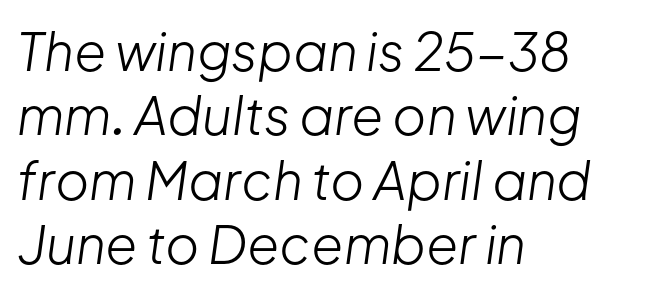
Q: Is the text bold? A: No.
Q: Is the text italic (slanted)? A: Yes, it leans right by about 8 degrees.
Q: Is the text underlined? A: No.
Q: How is the paragraph aligned? A: Left-aligned.
Q: Is the spacing between letters normal or unusually wide? A: Normal.
Q: Width (condensed, normal, or wide)? A: Normal.
Q: Stroke contrast? A: Low.
Q: x-height? A: Medium.
Q: Monospaced? A: No.
